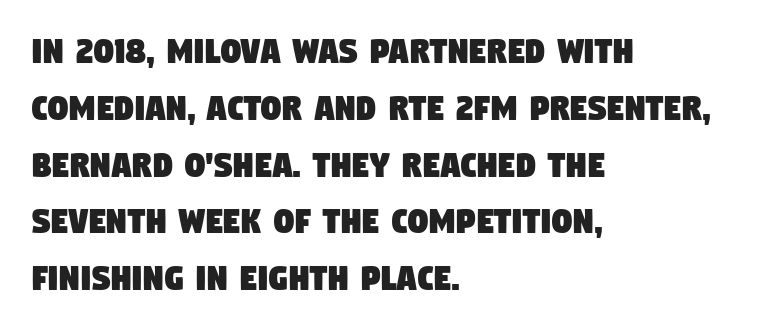
Interline gaps are of average width in this sample. The paragraph has a hard left edge and a soft right edge. Descenders hang freely into open space. To sum up the face: it is a sans, with no serifs.
